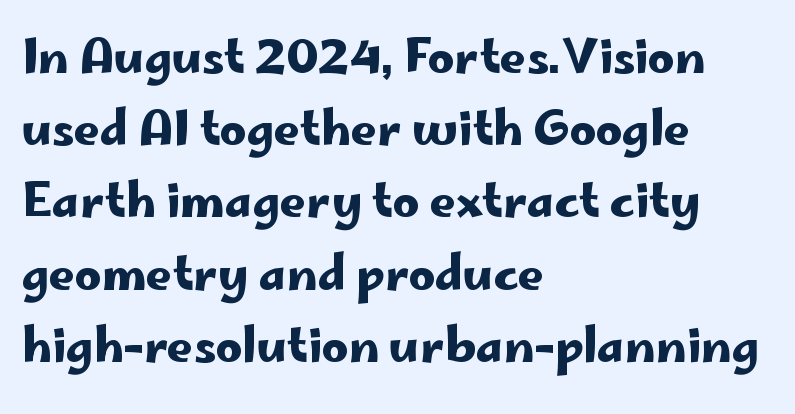
The image shows 46 px wide sans-serif type, upright; set left-aligned, normal line spacing (1.57x), normal letter spacing, not underlined; low stroke contrast and a small x-height.
